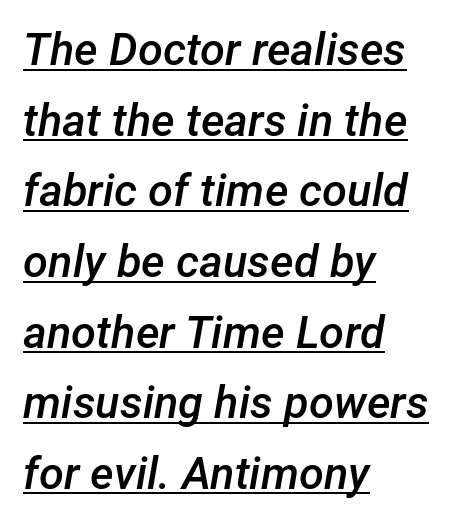
Q: Is the text bold? A: Semi-bold.
Q: Is the text italic (slanted)? A: Yes, it leans right by about 12 degrees.
Q: Is the text underlined? A: Yes.
Q: How is the paragraph aligned? A: Left-aligned.
Q: Is the spacing between letters normal or unusually wide? A: Normal.
Q: Is the spacing between lines tight, normal or loose? A: Normal.
Q: Width (condensed, normal, or wide)? A: Normal.
Q: Stroke contrast? A: Low.
Q: x-height? A: Medium.
Q: Monospaced? A: No.
